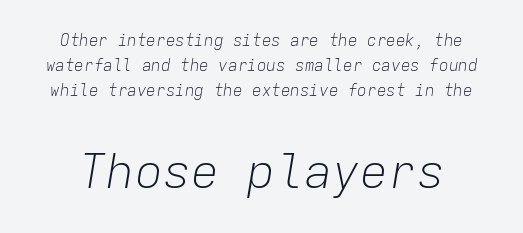
The image shows 47 px light type, italic (leaning right), monospaced; set normal line spacing (1.56x), normal letter spacing, not underlined; the second (bottom) block is 2.94x larger; low stroke contrast and a medium x-height.
